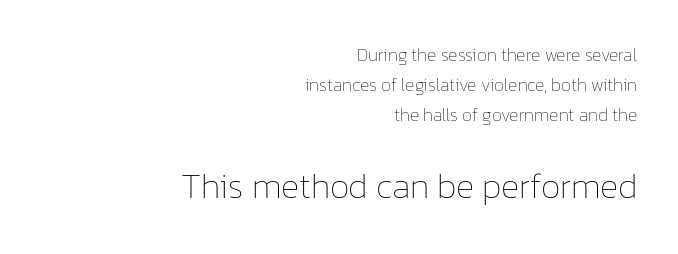
{"italic": "no", "bold": "no", "weight": "thin", "width": "normal", "stroke_contrast": "low", "x_height": "medium", "monospaced": "no", "underline": "no", "align": "right", "line_spacing": "normal", "line_spacing_ratio": 1.67, "letter_spacing": "normal", "letter_spacing_em": 0.0, "larger_block": "second", "size_ratio": 1.94, "glyph_px": 35}
